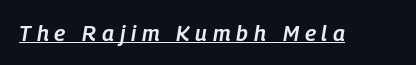
Is the type slanted? Yes — the strokes lean at a clear angle. The letters are spread apart with noticeably loose tracking. Summary of weight: moderately heavy, a semibold. Like a heading marked for emphasis, these lines bear an underscore.
